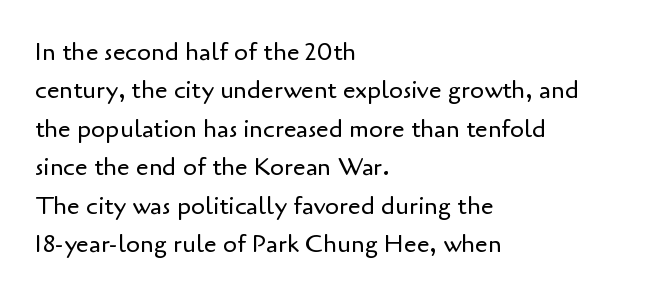
Q: Is the text bold? A: No.
Q: Is the text italic (slanted)? A: No, it is upright.
Q: Is the text underlined? A: No.
Q: How is the paragraph aligned? A: Left-aligned.
Q: Is the spacing between letters normal or unusually wide? A: Normal.
Q: Is the spacing between lines tight, normal or loose? A: Normal.
